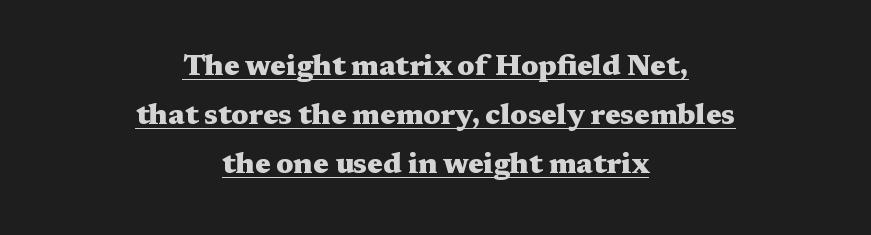
This sample uses a serif face. This is heavy type, rendered in bold. These lines keep a tight, regular rhythm from letter to letter. You could not count columns in this text — the font is proportionally spaced.
